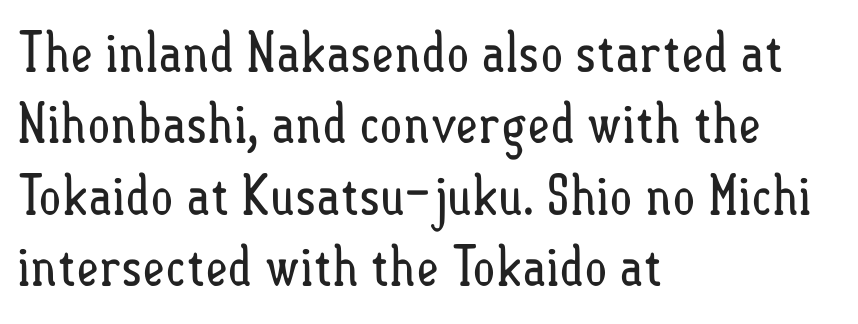
The image shows 55 px regular-weight, condensed type, upright; set left-aligned, normal line spacing (1.3x), normal letter spacing, not underlined; low stroke contrast and a small x-height.
